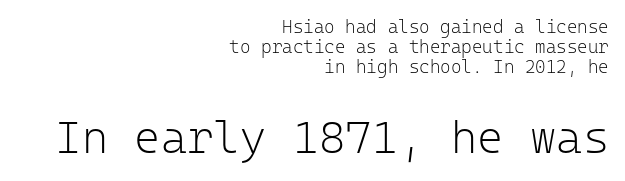
{"serif": "no", "italic": "no", "bold": "no", "weight": "light", "width": "normal", "stroke_contrast": "low", "x_height": "medium", "monospaced": "yes", "underline": "no", "align": "right", "line_spacing": "tight", "line_spacing_ratio": 1.1, "letter_spacing": "normal", "letter_spacing_em": 0.0, "larger_block": "second", "size_ratio": 2.5, "glyph_px": 45}
